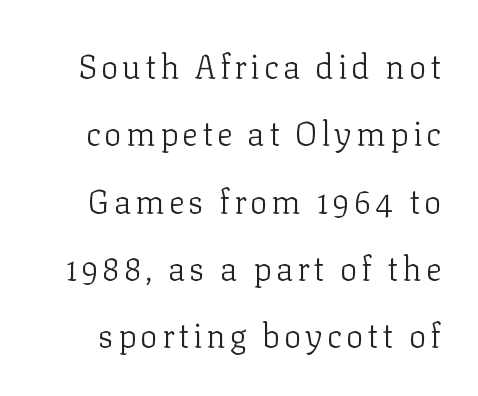
Nobody drew a line under any word here. Do the characters align in a grid? No, the font is proportional. No extra ink here — the face is not bold. Vertically, the passage feels expansive, rows floating well apart. These lines are composed in type with serifs.
